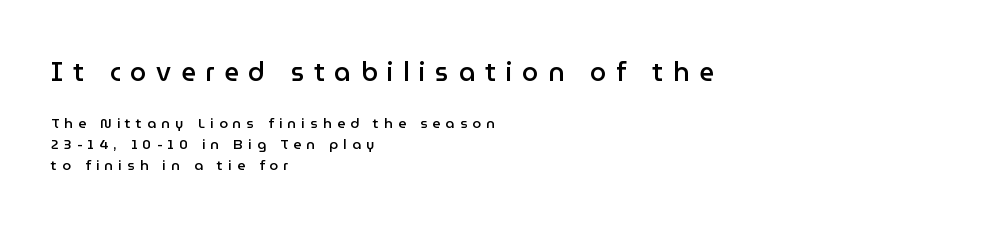
The image shows 26 px text type, upright; set left-aligned, normal line spacing (1.51x), unusually wide letter spacing (+0.37 em), not underlined; the first (top) block is 1.86x larger.
